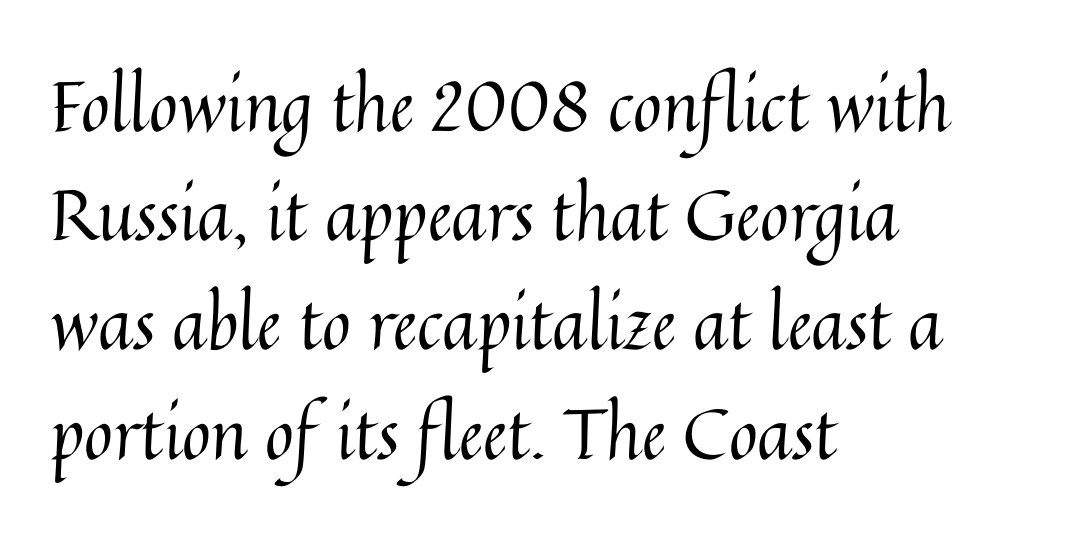
The image shows 70 px regular-weight type; set left-aligned, normal line spacing (1.56x), normal letter spacing, not underlined; medium stroke contrast and a medium x-height.
